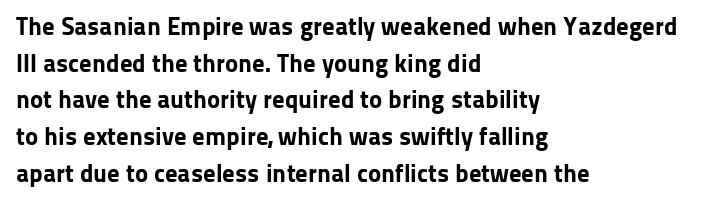
The image shows 25 px bold type, upright; set left-aligned, normal line spacing (1.47x), normal letter spacing, not underlined.
